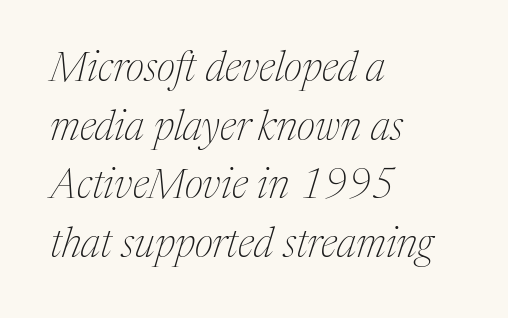
The image shows 41 px thin serif type, italic (leaning right); set left-aligned, normal line spacing (1.43x), normal letter spacing, not underlined; medium stroke contrast and a medium x-height.
